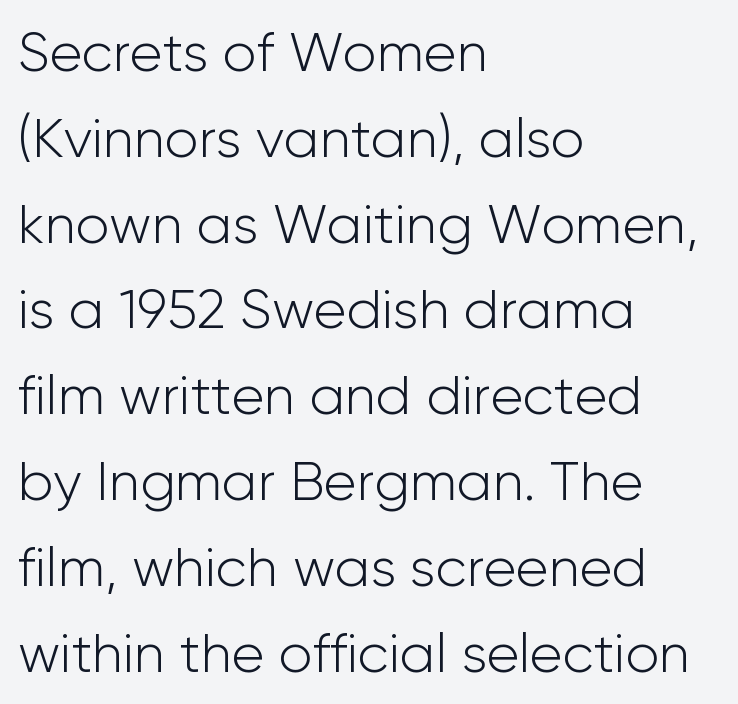
Does extra space separate the letters? No, they use regular spacing. Line spacing here is normal. A student would call this left alignment; a typographer would say flush left, rag right. The letters advance in unequal steps, a hallmark of proportional type. Rendered with straight, roman letterforms.
